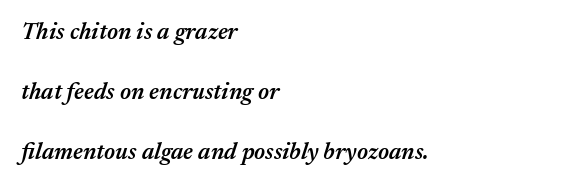
The image shows 24 px text type, italic (leaning right); set left-aligned, loose line spacing (2.5x), normal letter spacing, not underlined.
